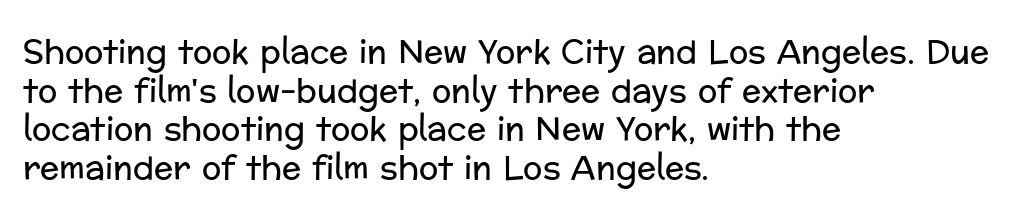
{"serif": "no", "italic": "no", "bold": "no", "weight": "regular", "width": "normal", "stroke_contrast": "low", "x_height": "medium", "monospaced": "no", "underline": "no", "align": "left", "line_spacing_ratio": 1.21, "letter_spacing": "normal", "letter_spacing_em": 0.0, "glyph_px": 32}
